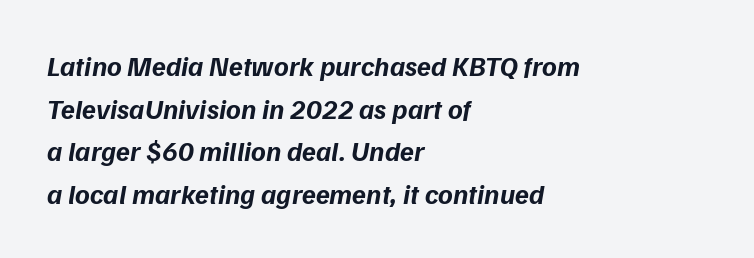
Proportional: the letters do not fall into vertical columns. Caption: multi-line text, flush left, ragged right. The passage shown is not underscored anywhere. Inter-character spacing is left at the font's built-in metrics.
